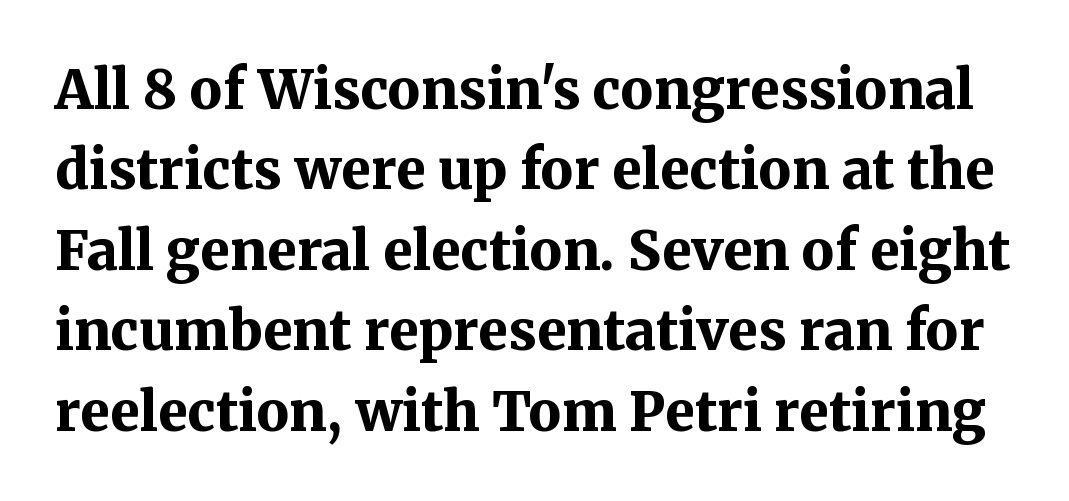
The text was rendered using a seriffed face with decorative stroke endings. Here the designer chose a conventional face with non-uniform glyph widths. Heavy, bold letterforms. Only glyphs here, with clear space below each row. This sample uses plain, unmodified letter spacing.
